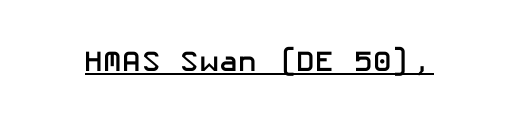
The image shows 29 px semibold sans-serif type, upright; set normal letter spacing, underlined; low stroke contrast and a medium x-height.
